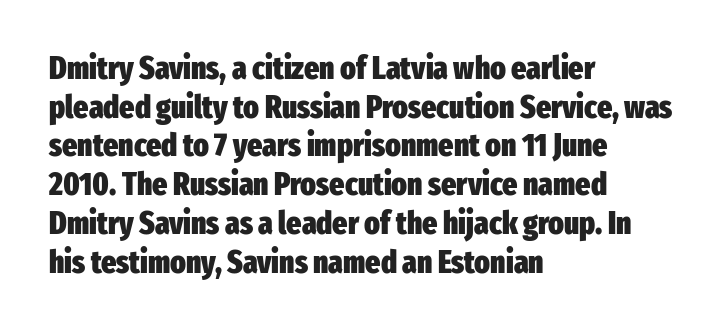
There is no visible air inserted between adjacent glyphs. On the weight axis this lands at bold, roughly 700. Decoration check: the copy has no underline. Casual observation: everything's shoved over to the left.
